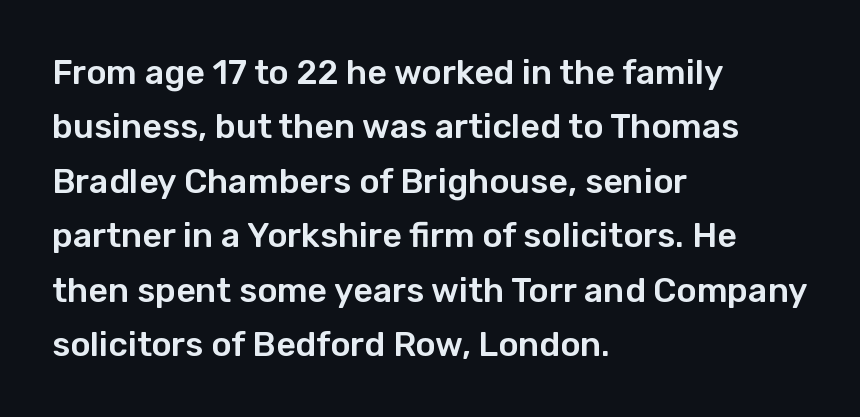
{"serif": "no", "italic": "no", "width": "normal", "stroke_contrast": "low", "x_height": "medium", "monospaced": "no", "underline": "no", "align": "left", "line_spacing": "normal", "line_spacing_ratio": 1.6, "letter_spacing": "normal", "letter_spacing_em": 0.0, "glyph_px": 34}
